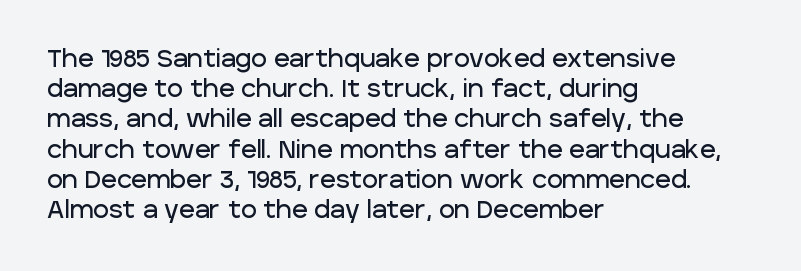
Leading: standard. Ascenders rise straight up at ninety degrees. The text block is weighted toward the left margin, trailing off unevenly rightward. Default kerning and tracking; the words read as compact shapes. Underlining? Definitely not there.
